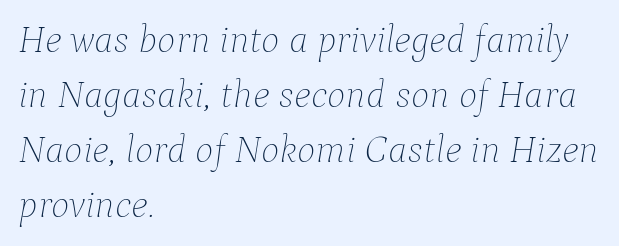
{"italic": "yes", "lean": "right", "slant_degrees": 9, "bold": "no", "weight": "thin", "width": "normal", "stroke_contrast": "low", "x_height": "medium", "monospaced": "no", "underline": "no", "align": "left", "line_spacing": "normal", "line_spacing_ratio": 1.41, "letter_spacing": "normal", "letter_spacing_em": 0.0, "glyph_px": 39}
